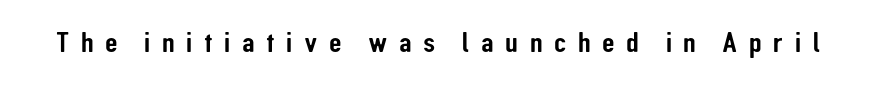
Q: Is the text italic (slanted)? A: No, it is upright.
Q: Is the typeface a serif or a sans-serif typeface? A: Sans-serif.
Q: Is the text underlined? A: No.
Q: Is the spacing between letters normal or unusually wide? A: Unusually wide.
Q: Width (condensed, normal, or wide)? A: Condensed.
Q: Stroke contrast? A: Low.
Q: x-height? A: Medium.
Q: Monospaced? A: No.
